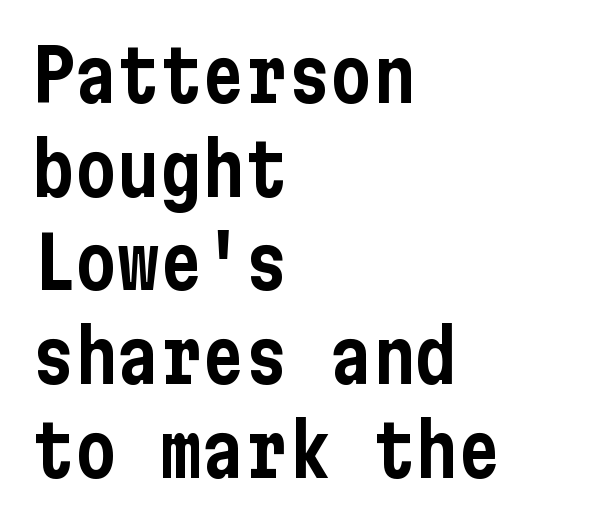
The image shows 71 px condensed sans-serif type, upright; set left-aligned, normal line spacing (1.32x), normal letter spacing, not underlined; low stroke contrast and a medium x-height.
